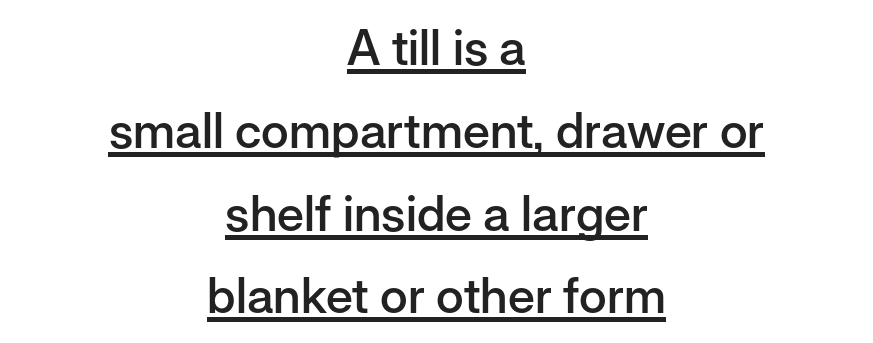
These characters rest on top of a visible drawn line. The letters sit at their default tracking, neither squeezed nor spread. Neither beginnings nor endings align; midpoints do. Does the lettering tilt? It doesn't — this is upright. The text was rendered using a sans face with plain stroke endings. The sample has been set in demibold, a notch under bold.
